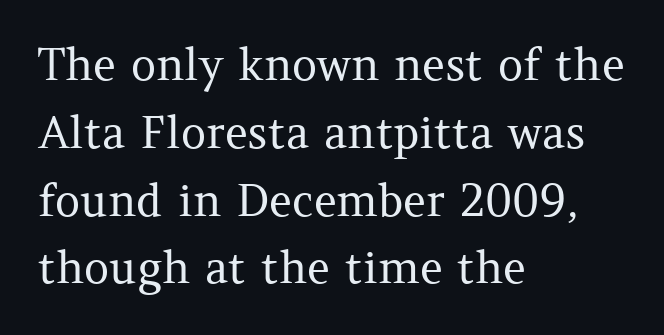
Heaviness? Minimal to ordinary, like unemphasized prose. Note the varied advance widths — an 'i' is clearly narrower than an 'm'. Italic? Not at all — the glyphs are vertical. No word sits above an underline. You could call the tracking neutral — neither tight nor loose. Does the copy run flush right? No — it runs flush left.
